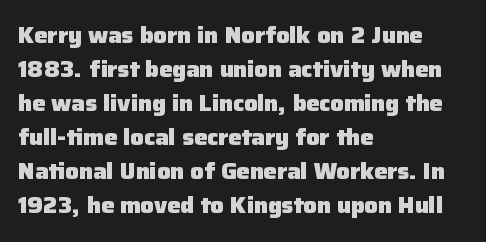
Q: Is the text bold? A: Yes.
Q: Is the text italic (slanted)? A: No, it is upright.
Q: Is the text underlined? A: No.
Q: How is the paragraph aligned? A: Left-aligned.
Q: Is the spacing between letters normal or unusually wide? A: Normal.
Q: Is the spacing between lines tight, normal or loose? A: Normal.
